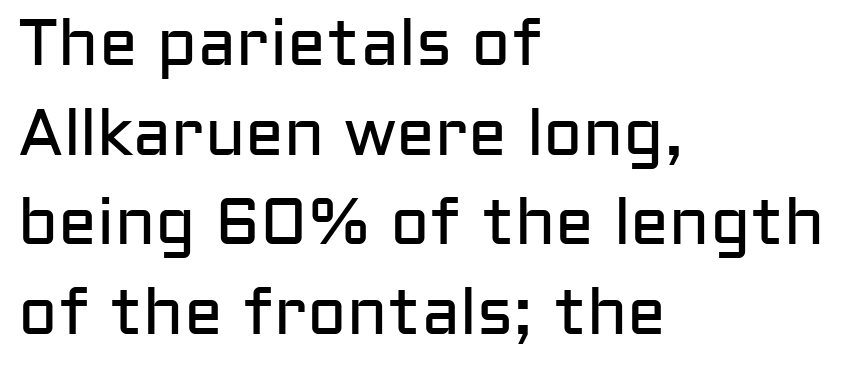
The image shows 65 px regular-weight sans-serif type, upright; set left-aligned, normal line spacing (1.38x), normal letter spacing, not underlined; low stroke contrast and a medium x-height.
